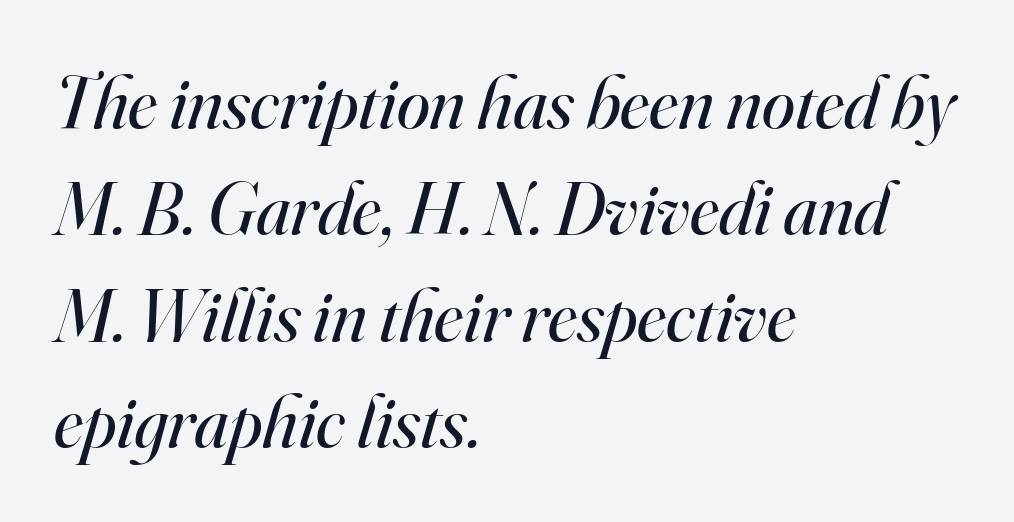
The image shows 75 px regular-weight serif type, italic (leaning right); set left-aligned, normal line spacing (1.42x), normal letter spacing, not underlined; high stroke contrast and a small x-height.
